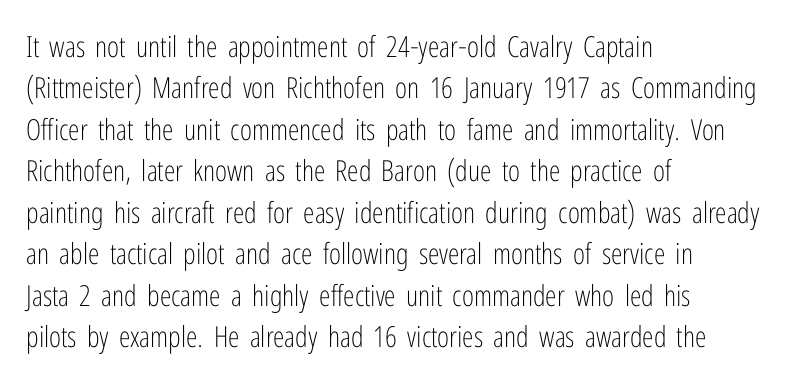
Q: Is the text bold? A: No.
Q: Is the text italic (slanted)? A: No, it is upright.
Q: Is the typeface a serif or a sans-serif typeface? A: Sans-serif.
Q: Is the text underlined? A: No.
Q: How is the paragraph aligned? A: Left-aligned.
Q: Is the spacing between letters normal or unusually wide? A: Normal.
Q: Is the spacing between lines tight, normal or loose? A: Normal.
Q: Width (condensed, normal, or wide)? A: Condensed.
Q: Stroke contrast? A: Low.
Q: x-height? A: Medium.
Q: Monospaced? A: No.
